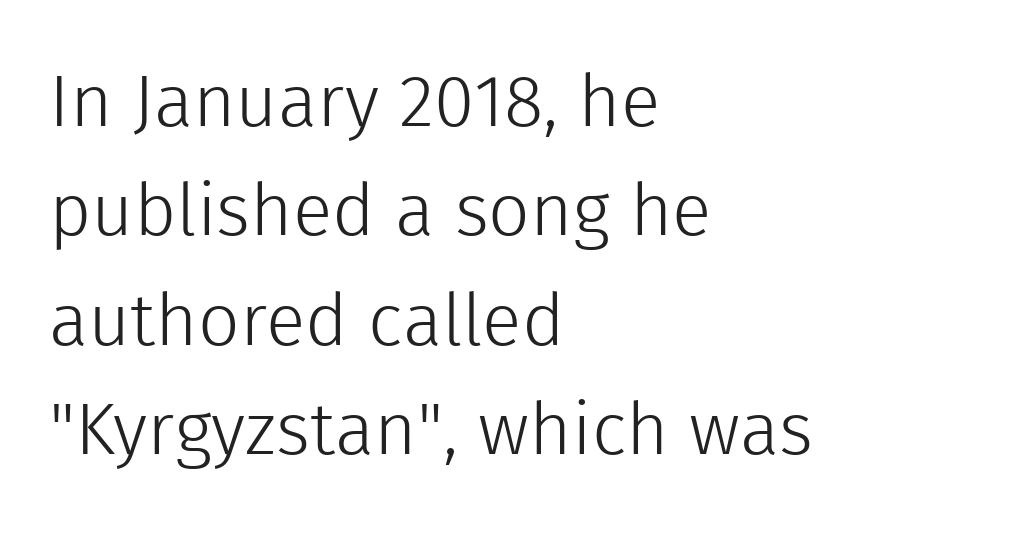
Characters remain perfectly vertical along every line. Is this a fixed-width face? No — the glyphs have proportional, varying widths. Glance below the letters and you will spot only blank space. Characters follow at the spacing the type designer built in.
